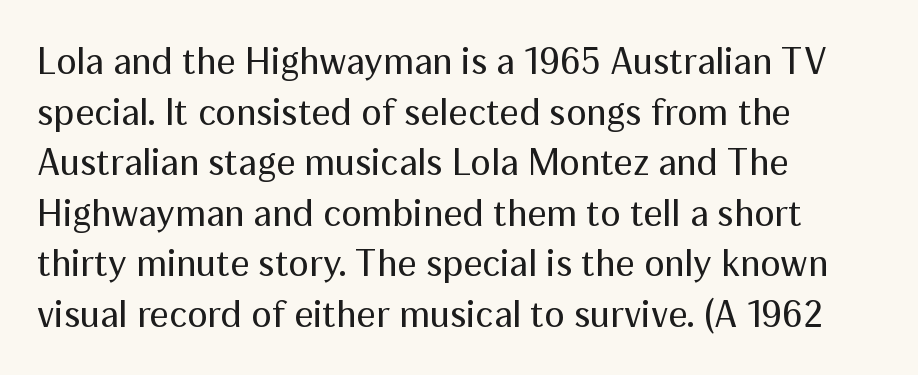
Check under the words: just untouched page. Italic: no, the glyphs are upright roman. Are there feet on the stems? There aren't — it's a sans. These lines are set flush left with a ragged right edge.
